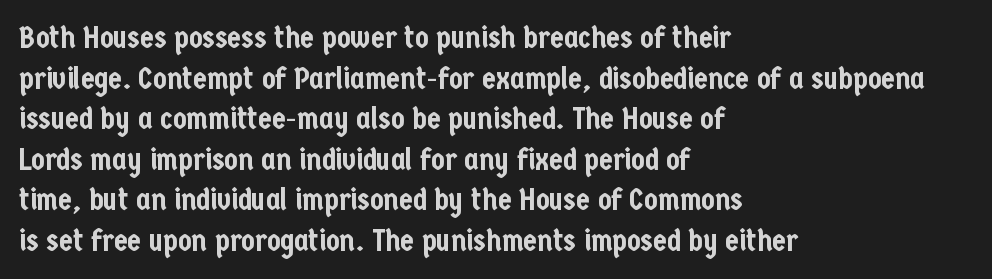
{"serif": "no", "italic": "no", "width": "condensed", "stroke_contrast": "low", "x_height": "medium", "monospaced": "no", "underline": "no", "align": "left", "line_spacing": "normal", "line_spacing_ratio": 1.31, "letter_spacing": "normal", "letter_spacing_em": 0.0, "glyph_px": 31}
